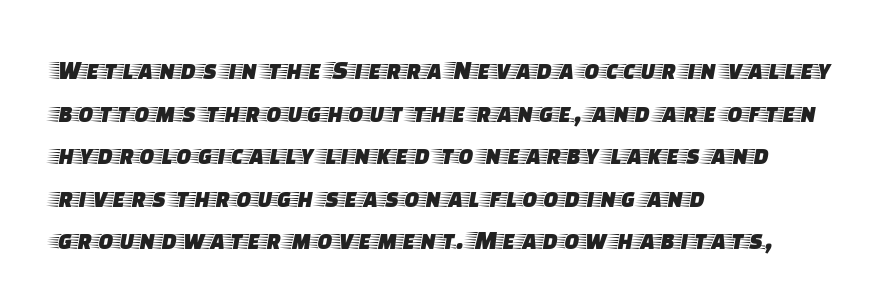
Regular leading. Line beginnings align vertically; line endings do not. Proportional: the letters do not fall into vertical columns. The zone under the glyphs is completely vacant.
